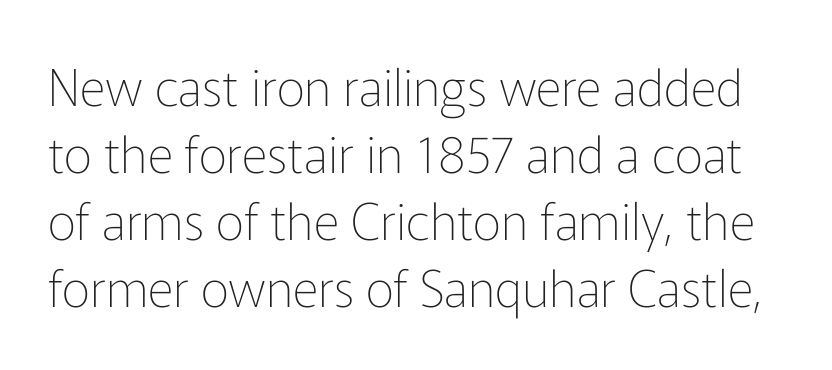
The image shows 50 px thin sans-serif type, upright; set normal line spacing (1.34x), normal letter spacing, not underlined; low stroke contrast and a medium x-height.
